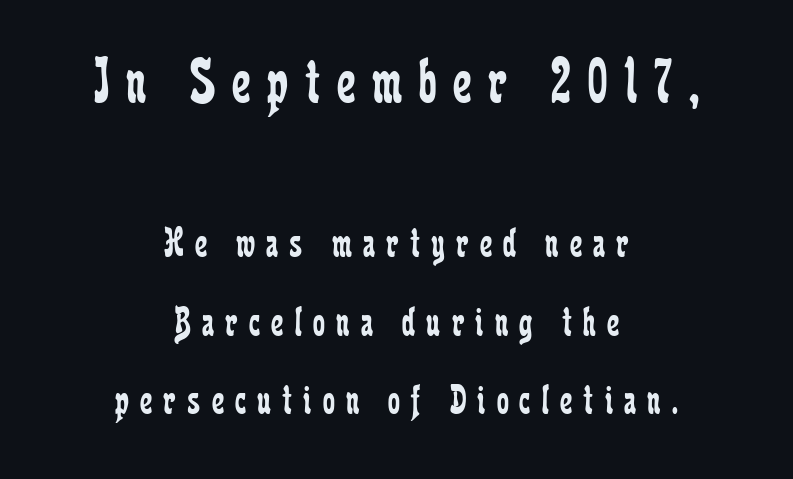
Q: Is the text bold? A: No.
Q: Is the text italic (slanted)? A: No, it is upright.
Q: Is the typeface a serif or a sans-serif typeface? A: Serif.
Q: Is the text underlined? A: No.
Q: How is the paragraph aligned? A: Centered.
Q: Is the spacing between letters normal or unusually wide? A: Unusually wide.
Q: Which block of text is set in a larger size, the first (top) or the second (bottom)? A: The first (top) one.
Q: Width (condensed, normal, or wide)? A: Condensed.
Q: Stroke contrast? A: Low.
Q: x-height? A: Medium.
Q: Monospaced? A: No.
